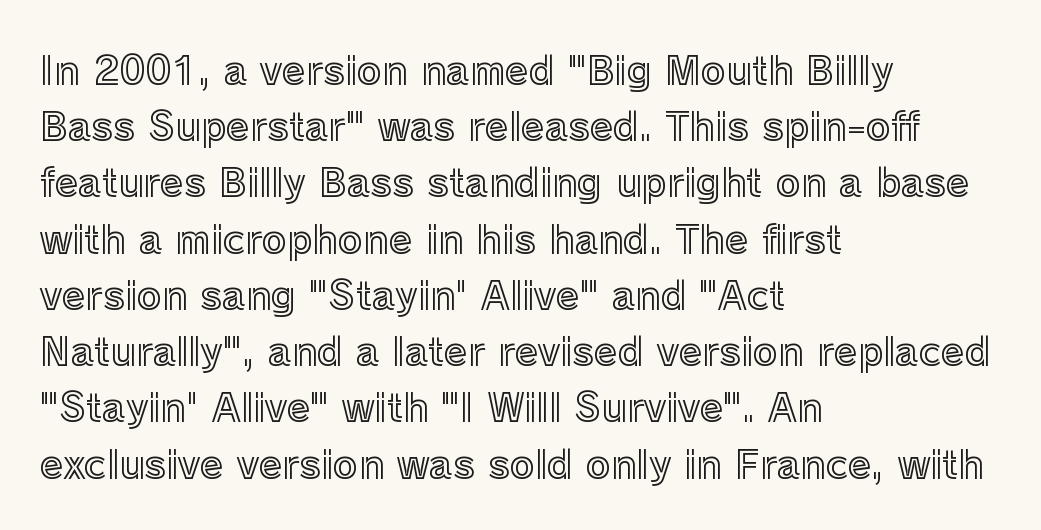
The glyphs are unaccompanied by any horizontal stroke below them. The type is set solid horizontally, with unmodified tracking. Upright lettering throughout. Notice how the passage keeps a crisp vertical edge on the left only. Honestly, the row spacing looks completely unremarkable.
